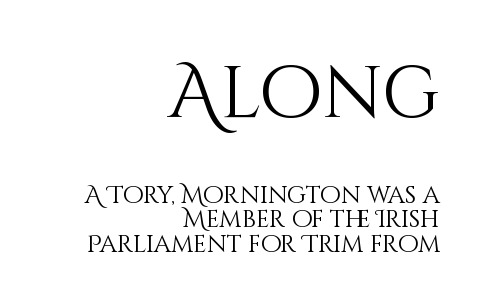
{"italic": "no", "bold": "no", "weight": "light", "width": "normal", "stroke_contrast": "medium", "x_height": "large", "monospaced": "no", "underline": "no", "align": "right", "line_spacing": "tight", "line_spacing_ratio": 1.03, "letter_spacing": "normal", "letter_spacing_em": 0.0, "larger_block": "first", "size_ratio": 3.04, "glyph_px": 73}
